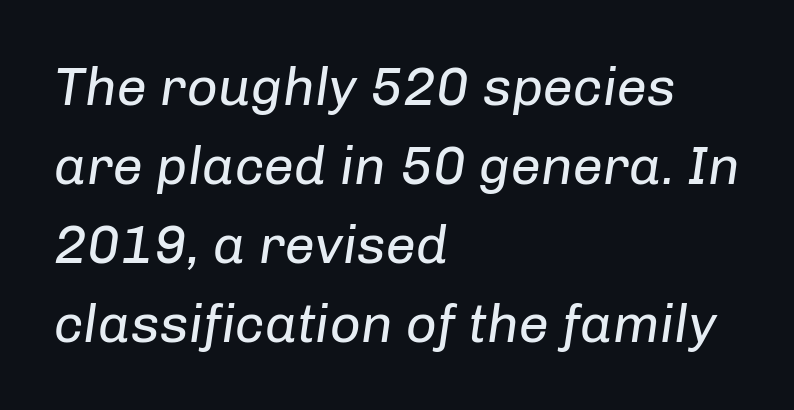
There's an unmistakable incline to the writing here. This reads as an unemphasized weight, regular at the heaviest. Does the copy run flush right? No — it runs flush left. A bare baseline throughout the passage. A normal amount of white space separates one row of letters from the next. This rendering leaves character spacing at its baseline value.
